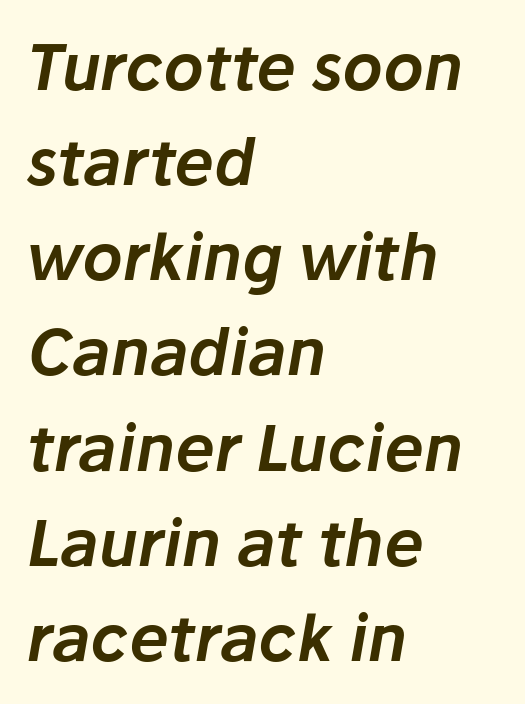
What stands out about the letter spacing? Nothing — it is the standard amount. The block of text has a typical density, with ordinary space between rows. The paragraph has a hard left edge and a soft right edge. Each letter keeps its own natural width here, so spacing adapts to shape. The rendering applies a slant to the glyphs.
